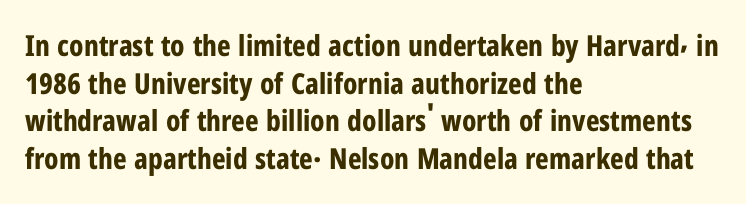
Unlike a traditional serif, this face leaves its strokes unadorned. Each letter keeps its own natural width here, so spacing adapts to shape. Nothing unusual about the tracking: characters are spaced as the font intends. The gap between lines stays unmarked. Every character sits straight up, as roman type does. Visually the block forms a straight wall on the left and a jagged coastline on the right.
